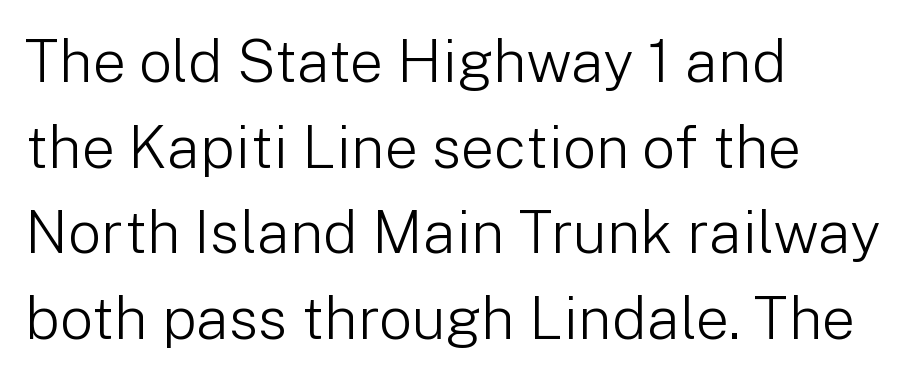
Each line starts at the same left margin while the right side varies. Nobody drew a line under any word here. The gaps between neighbouring characters are ordinary and unremarkable. The letters stand straight up with perfectly vertical stems. Stems here are at most as thick as an everyday book face.
